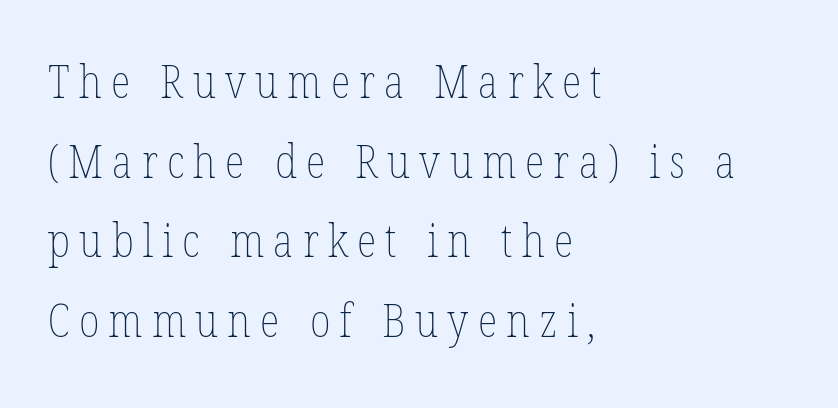
Q: Is the text bold? A: No.
Q: Is the text italic (slanted)? A: No, it is upright.
Q: Is the text underlined? A: No.
Q: How is the paragraph aligned? A: Left-aligned.
Q: Is the spacing between letters normal or unusually wide? A: Unusually wide.
Q: Width (condensed, normal, or wide)? A: Condensed.
Q: Stroke contrast? A: Low.
Q: x-height? A: Medium.
Q: Monospaced? A: No.
